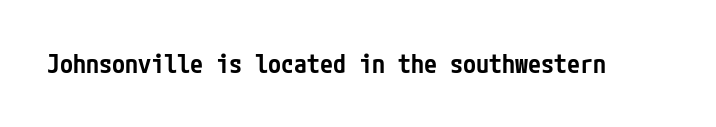
{"italic": "no", "bold": "semi", "underline": "no", "letter_spacing": "normal", "letter_spacing_em": 0.0, "glyph_px": 26}
